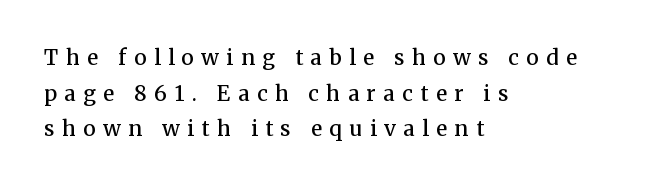
The image shows 21 px text type, upright; set left-aligned, normal line spacing (1.7x), unusually wide letter spacing (+0.36 em), not underlined.
